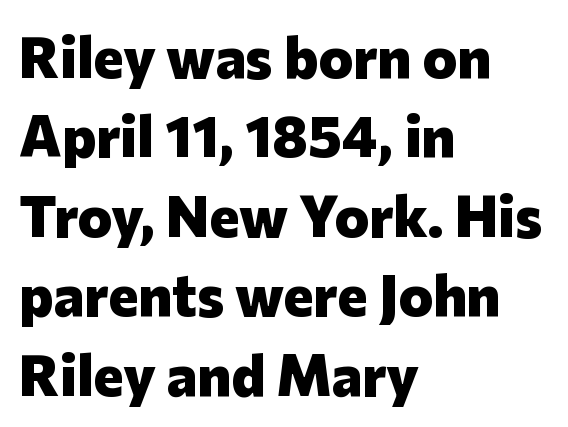
This sample keeps an unexceptional amount of space between lines. Students, note that the glyphs here touch the page at normal intervals. Style check: upright. The rendering uses natural spacing where letterforms have individual widths. As a designer I'd log this as weight 700, bold.
